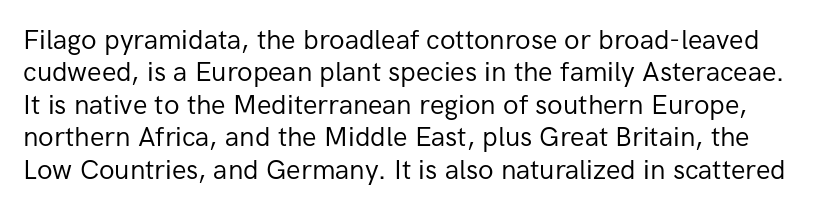
It's the straight-up-and-down kind of type. You could call the tracking neutral — neither tight nor loose. A quiet, ordinary-to-light weight characterises the typeface. Plain, unruled lines of type.
